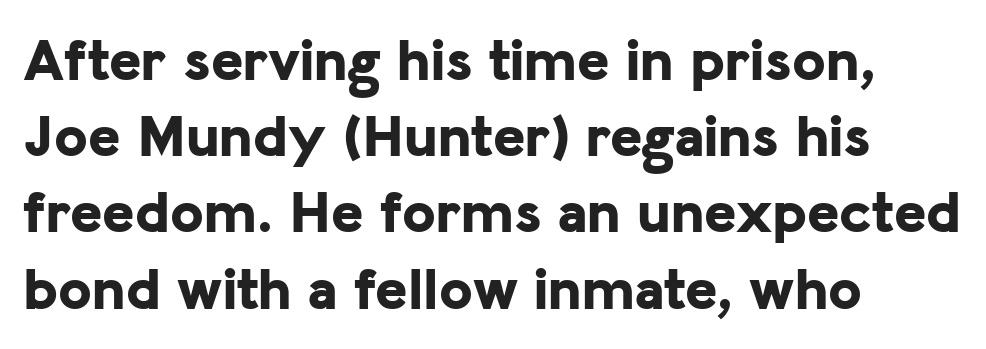
{"serif": "no", "italic": "no", "bold": "yes", "weight": "bold", "width": "normal", "stroke_contrast": "low", "x_height": "medium", "monospaced": "no", "underline": "no", "align": "left", "line_spacing": "normal", "line_spacing_ratio": 1.25, "letter_spacing": "normal", "letter_spacing_em": 0.0, "glyph_px": 61}
